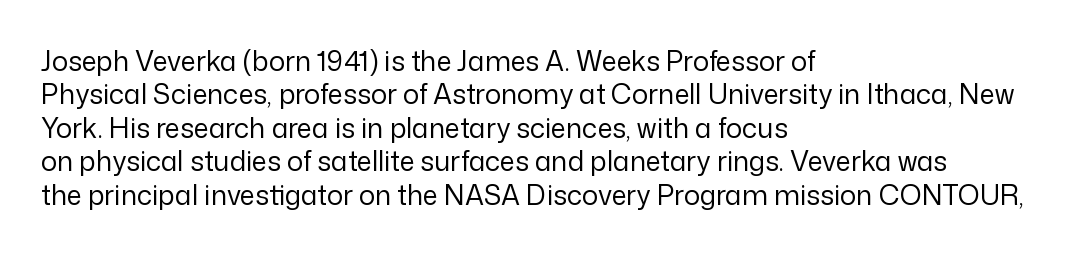
The image shows 27 px text type, upright; set left-aligned, line spacing 1.24x, normal letter spacing, not underlined.
